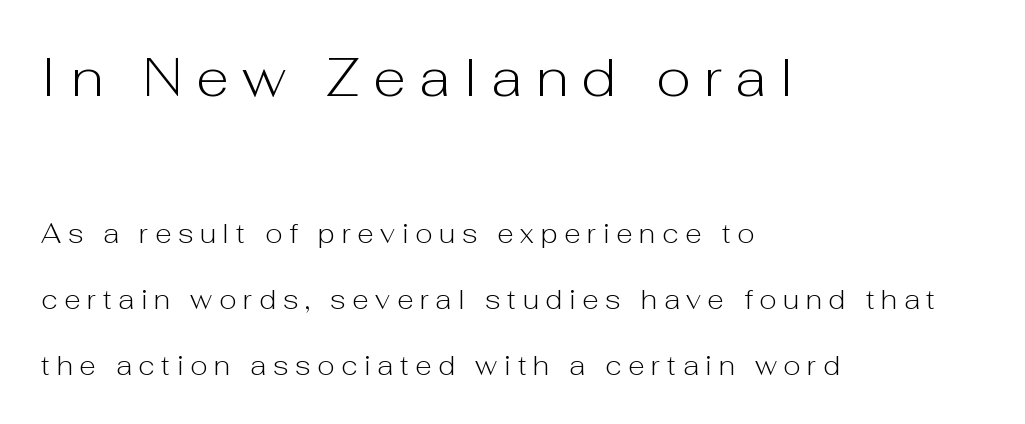
Q: Is the text bold? A: No.
Q: Is the text italic (slanted)? A: No, it is upright.
Q: Is the typeface a serif or a sans-serif typeface? A: Sans-serif.
Q: Is the text underlined? A: No.
Q: How is the paragraph aligned? A: Left-aligned.
Q: Is the spacing between letters normal or unusually wide? A: Unusually wide.
Q: Is the spacing between lines tight, normal or loose? A: Loose.
Q: Which block of text is set in a larger size, the first (top) or the second (bottom)? A: The first (top) one.
Q: Width (condensed, normal, or wide)? A: Normal.
Q: Stroke contrast? A: Low.
Q: x-height? A: Medium.
Q: Monospaced? A: No.
